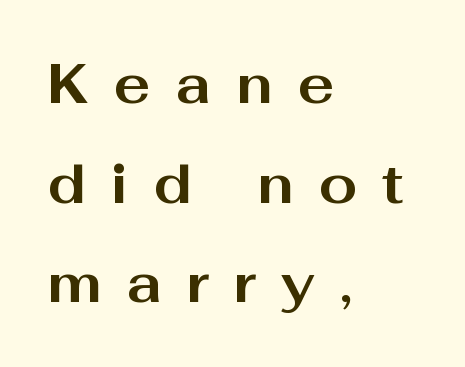
{"serif": "no", "italic": "no", "bold": "yes", "weight": "bold", "width": "wide", "stroke_contrast": "medium", "x_height": "medium", "monospaced": "no", "underline": "no", "align": "left", "line_spacing_ratio": 1.81, "letter_spacing": "wide", "letter_spacing_em": 0.45, "glyph_px": 55}
